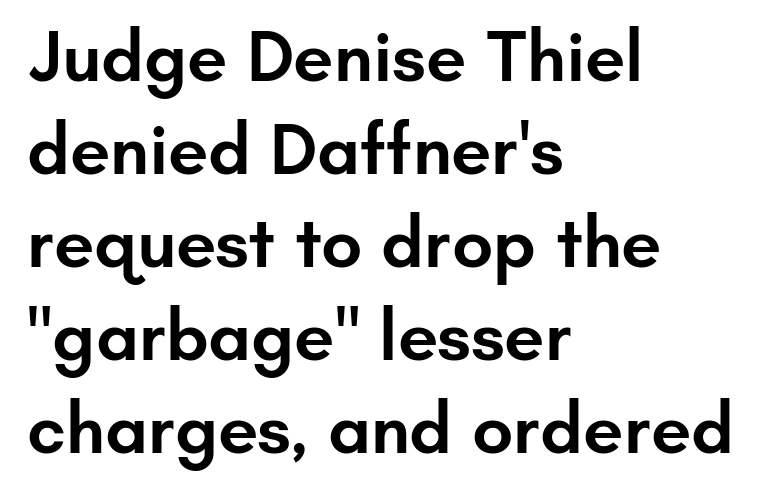
{"serif": "no", "italic": "no", "bold": "semi", "weight": "semibold", "width": "normal", "stroke_contrast": "low", "x_height": "small", "monospaced": "no", "underline": "no", "align": "left", "line_spacing": "normal", "line_spacing_ratio": 1.29, "letter_spacing": "normal", "letter_spacing_em": 0.0, "glyph_px": 72}
